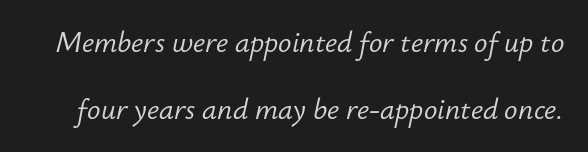
This sample trades compactness for vertical openness between lines. Any mark beneath the type? The region is blank. Proportional: the letters do not fall into vertical columns. An italicized treatment has been applied to the whole sample. Each stroke keeps to a modest, everyday thickness or less. Characters follow at the spacing the type designer built in.
